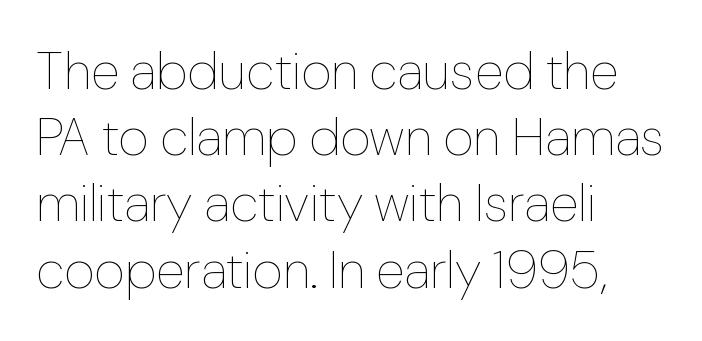
The image shows 53 px thin type, upright; set left-aligned, normal line spacing (1.25x), normal letter spacing, not underlined; low stroke contrast and a medium x-height.
